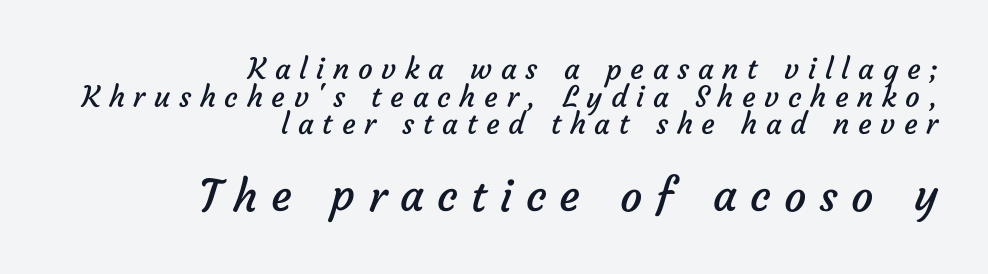
{"serif": "no", "bold": "no", "weight": "regular", "width": "normal", "stroke_contrast": "low", "x_height": "medium", "monospaced": "no", "underline": "no", "align": "right", "line_spacing": "tight", "line_spacing_ratio": 0.95, "letter_spacing": "wide", "letter_spacing_em": 0.3, "larger_block": "second", "size_ratio": 1.52, "glyph_px": 44}
